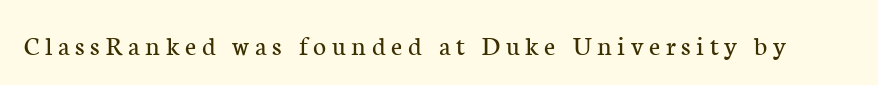
The image shows 28 px regular-weight serif type, upright; set unusually wide letter spacing (+0.2 em), not underlined; low stroke contrast and a medium x-height.
